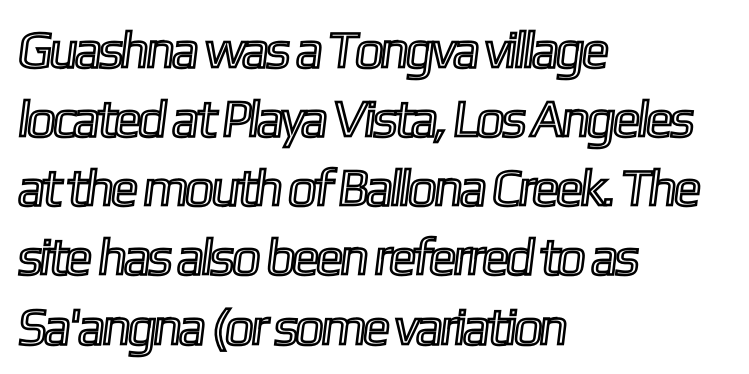
{"width": "condensed", "x_height": "medium", "monospaced": "no", "underline": "no", "align": "left", "line_spacing": "normal", "line_spacing_ratio": 1.33, "letter_spacing": "normal", "letter_spacing_em": 0.0, "glyph_px": 52}
